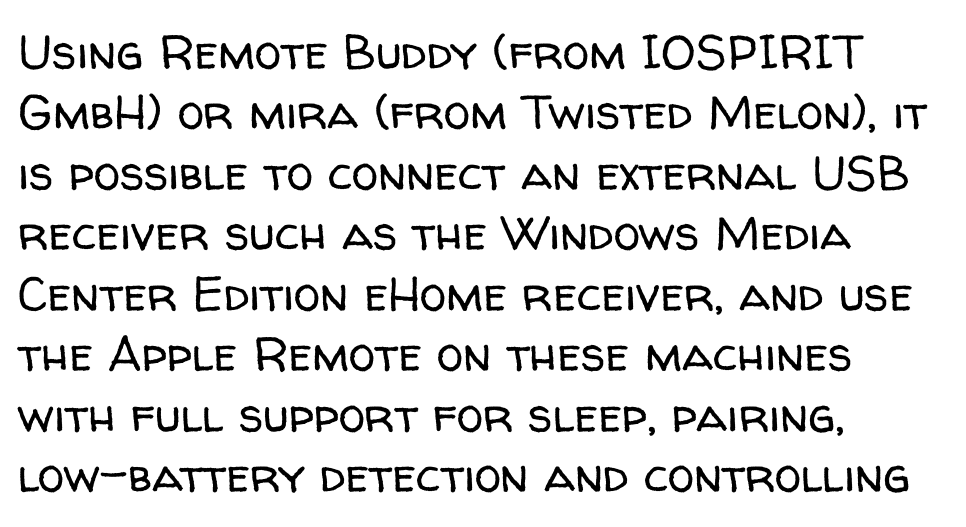
A clean baseline with only descenders dipping below it. You could not count columns in this text — the font is proportionally spaced. This rendering uses left alignment, leaving the right contour irregular. Words appear dense and cohesive because spacing is normal. The designer went with a sans here, leaving each stem footless. Weight: regular or lighter.
